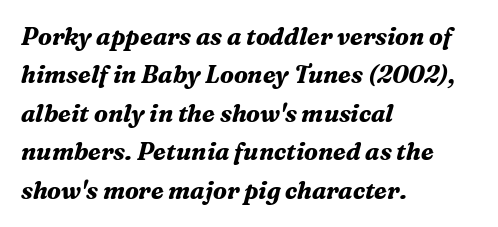
{"italic": "yes", "lean": "right", "slant_degrees": 16, "bold": "yes", "underline": "no", "align": "left", "line_spacing": "normal", "line_spacing_ratio": 1.6, "letter_spacing": "normal", "letter_spacing_em": 0.0, "glyph_px": 24}
